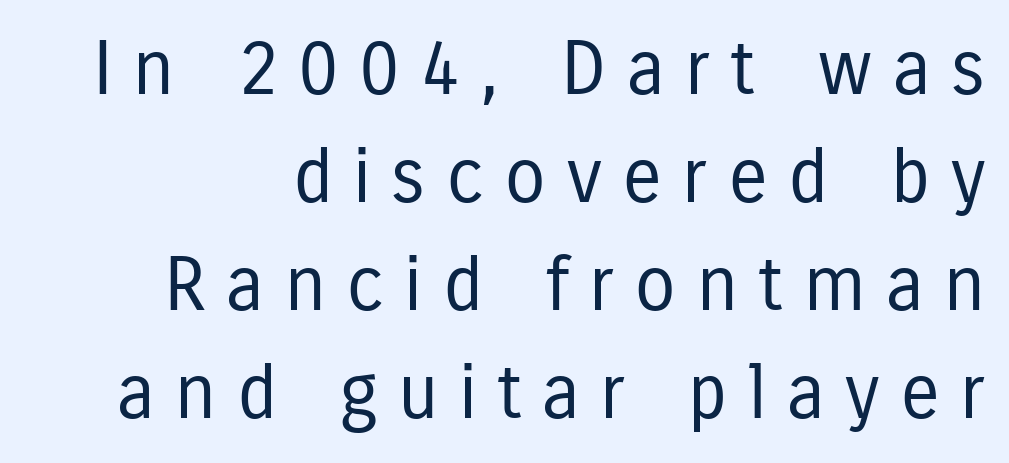
Q: Is the text bold? A: No.
Q: Is the text italic (slanted)? A: No, it is upright.
Q: Is the typeface a serif or a sans-serif typeface? A: Sans-serif.
Q: Is the text underlined? A: No.
Q: How is the paragraph aligned? A: Right-aligned.
Q: Is the spacing between letters normal or unusually wide? A: Unusually wide.
Q: Is the spacing between lines tight, normal or loose? A: Normal.
Q: Width (condensed, normal, or wide)? A: Condensed.
Q: Stroke contrast? A: Low.
Q: x-height? A: Medium.
Q: Monospaced? A: No.
